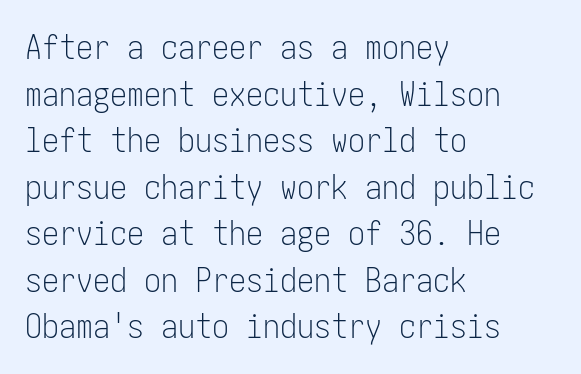
{"serif": "no", "italic": "no", "bold": "no", "weight": "light", "width": "condensed", "stroke_contrast": "low", "x_height": "medium", "underline": "no", "align": "left", "line_spacing": "normal", "line_spacing_ratio": 1.37, "letter_spacing": "normal", "letter_spacing_em": 0.0, "glyph_px": 34}
